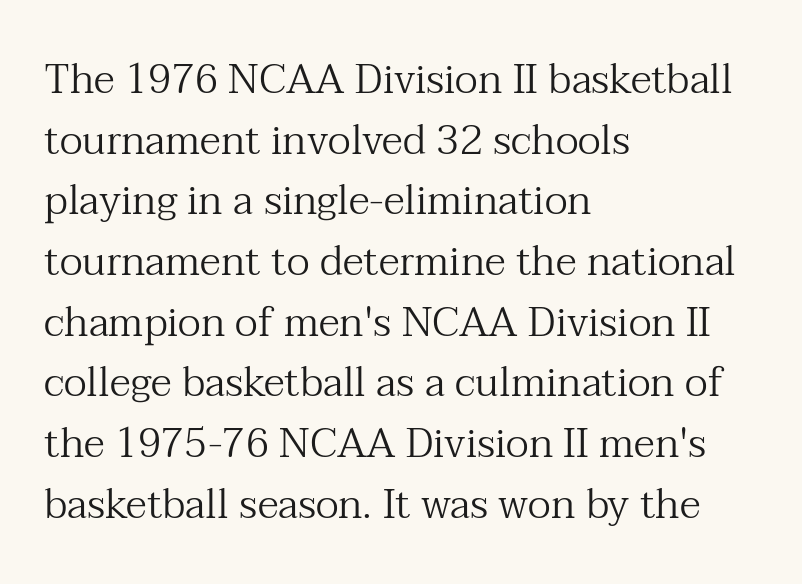
{"serif": "yes", "italic": "no", "bold": "no", "weight": "regular", "width": "normal", "stroke_contrast": "medium", "x_height": "medium", "monospaced": "no", "underline": "no", "align": "left", "line_spacing": "normal", "line_spacing_ratio": 1.48, "letter_spacing": "normal", "letter_spacing_em": 0.0, "glyph_px": 41}
